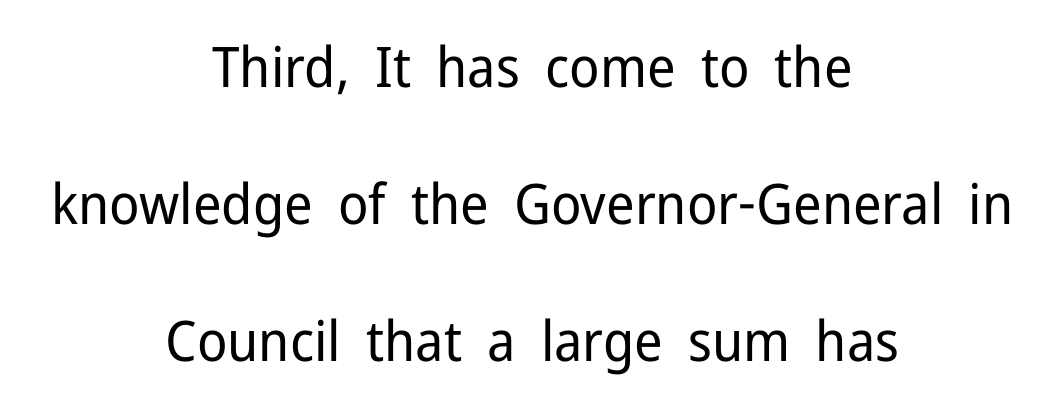
Q: Is the text bold? A: No.
Q: Is the text italic (slanted)? A: No, it is upright.
Q: Is the typeface a serif or a sans-serif typeface? A: Sans-serif.
Q: Is the text underlined? A: No.
Q: How is the paragraph aligned? A: Centered.
Q: Is the spacing between letters normal or unusually wide? A: Normal.
Q: Is the spacing between lines tight, normal or loose? A: Loose.
Q: Width (condensed, normal, or wide)? A: Normal.
Q: Stroke contrast? A: Low.
Q: x-height? A: Medium.
Q: Monospaced? A: No.
